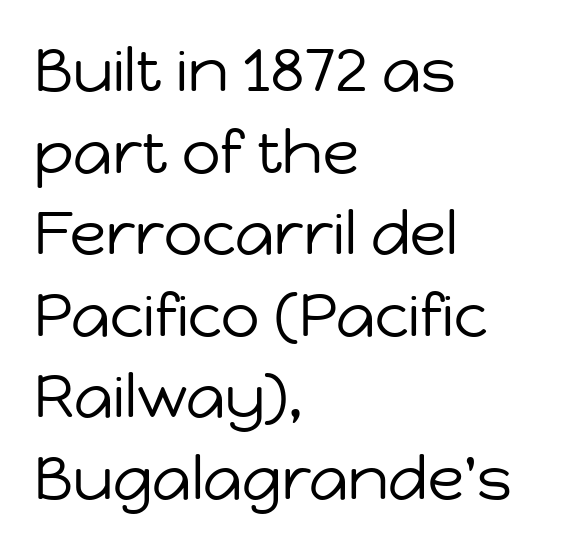
Q: Is the text bold? A: No.
Q: Is the text italic (slanted)? A: No, it is upright.
Q: Is the typeface a serif or a sans-serif typeface? A: Sans-serif.
Q: Is the text underlined? A: No.
Q: How is the paragraph aligned? A: Left-aligned.
Q: Is the spacing between letters normal or unusually wide? A: Normal.
Q: Is the spacing between lines tight, normal or loose? A: Normal.
Q: Width (condensed, normal, or wide)? A: Normal.
Q: Stroke contrast? A: Low.
Q: x-height? A: Medium.
Q: Monospaced? A: No.
